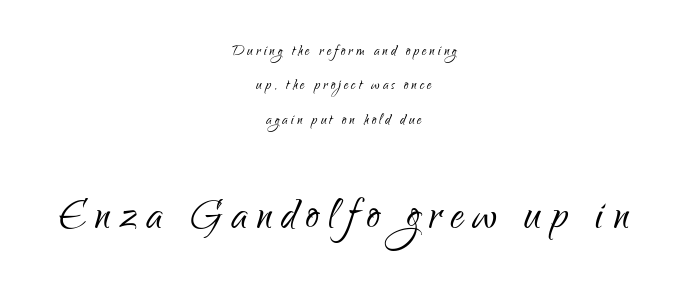
I'd call this a sans setting — the letters go barefoot. A quiet, ordinary-to-light weight characterises the typeface. Widely set lines give the paragraph a tall, airy silhouette. You get the small type first, then a jump to larger type. The letters advance in unequal steps, a hallmark of proportional type.
